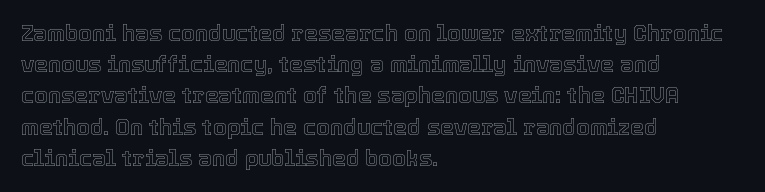
The image shows 22 px text type, upright; set left-aligned, normal line spacing (1.42x), normal letter spacing, not underlined.
